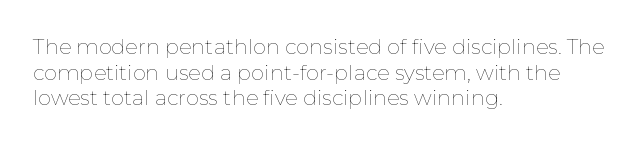
The image shows 21 px text type, upright; set left-aligned, line spacing 1.22x, normal letter spacing, not underlined.
